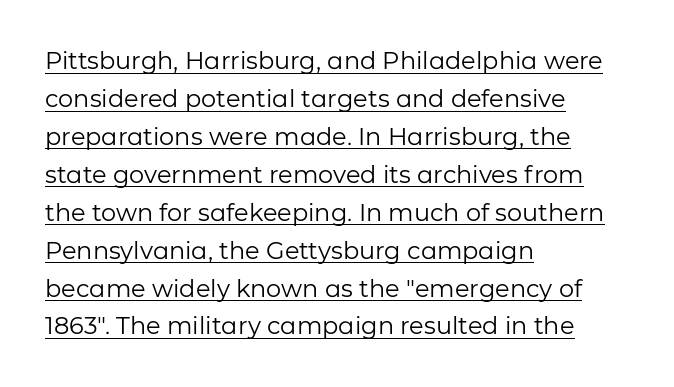
{"italic": "no", "bold": "no", "underline": "yes", "align": "left", "line_spacing": "normal", "line_spacing_ratio": 1.58, "letter_spacing": "normal", "letter_spacing_em": 0.0, "glyph_px": 24}
